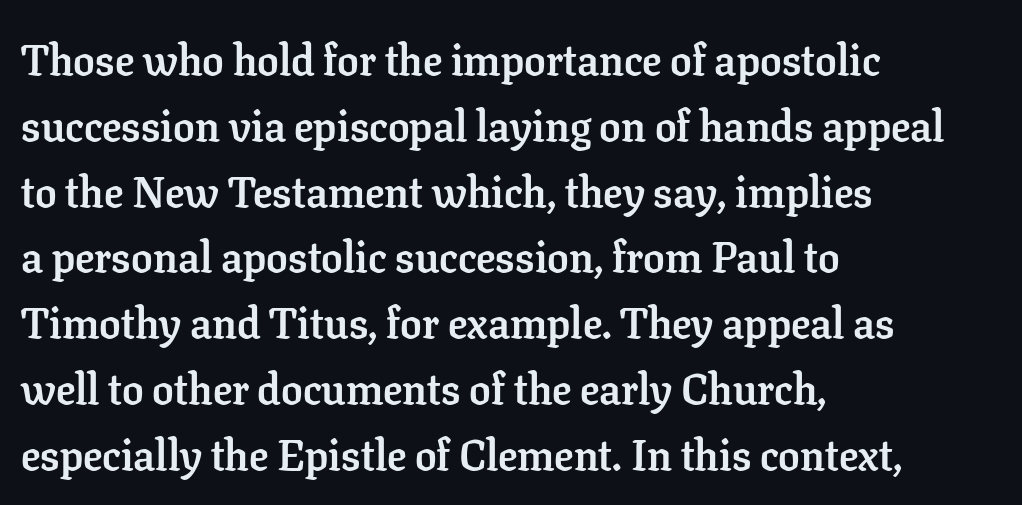
The image shows 43 px semibold serif type, upright; set left-aligned, normal line spacing (1.53x), normal letter spacing, not underlined; low stroke contrast and a medium x-height.
